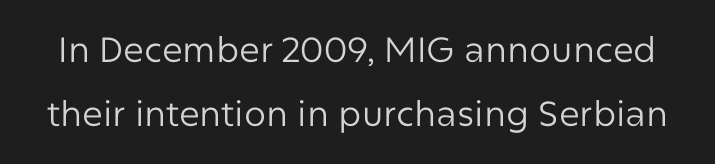
{"serif": "no", "italic": "no", "bold": "no", "weight": "regular", "width": "normal", "stroke_contrast": "low", "x_height": "medium", "monospaced": "no", "underline": "no", "line_spacing_ratio": 1.83, "letter_spacing": "normal", "letter_spacing_em": 0.0, "glyph_px": 35}
